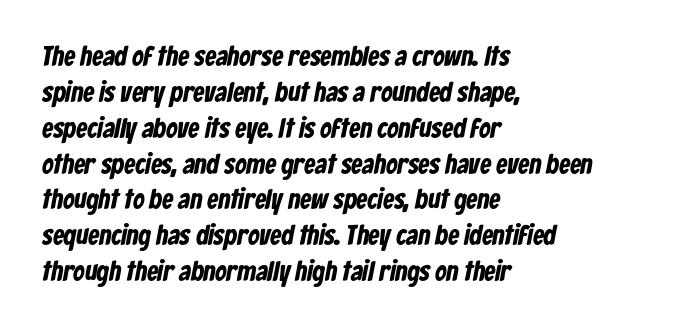
The rag falls on the right side of this text block. Regarding serifs, this sample does without them. Spacing between characters is what you'd get straight out of the box. The passage shown is not underscored anywhere.
